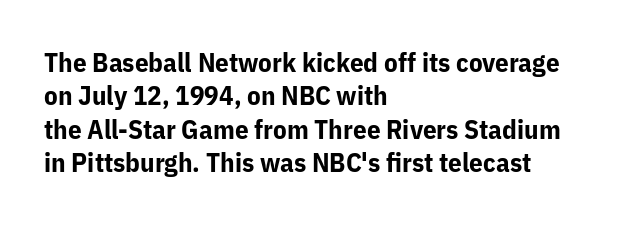
Q: Is the text bold? A: Yes.
Q: Is the text italic (slanted)? A: No, it is upright.
Q: Is the text underlined? A: No.
Q: How is the paragraph aligned? A: Left-aligned.
Q: Is the spacing between letters normal or unusually wide? A: Normal.
